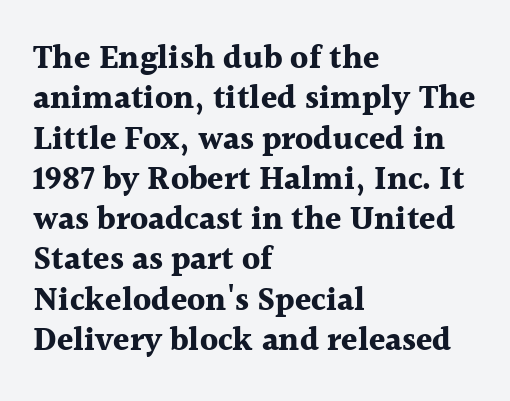
The image shows 33 px bold serif type, upright; set left-aligned, line spacing 1.22x, normal letter spacing, not underlined; a medium x-height.
